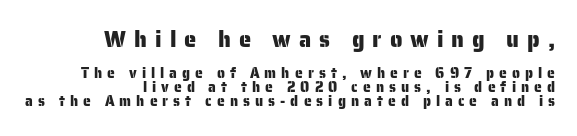
The image shows 22 px text type, upright; set right-aligned, tight line spacing (1.01x), unusually wide letter spacing (+0.36 em), not underlined; the first (top) block is 1.57x larger.
